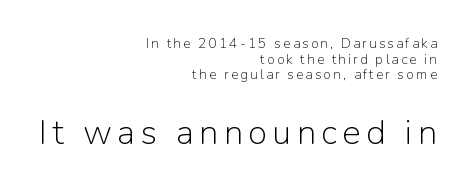
Q: Is the text bold? A: No.
Q: Is the text italic (slanted)? A: No, it is upright.
Q: Is the typeface a serif or a sans-serif typeface? A: Sans-serif.
Q: Is the text underlined? A: No.
Q: How is the paragraph aligned? A: Right-aligned.
Q: Is the spacing between lines tight, normal or loose? A: Tight.
Q: Which block of text is set in a larger size, the first (top) or the second (bottom)? A: The second (bottom) one.
Q: Width (condensed, normal, or wide)? A: Normal.
Q: Stroke contrast? A: Low.
Q: x-height? A: Medium.
Q: Monospaced? A: No.
